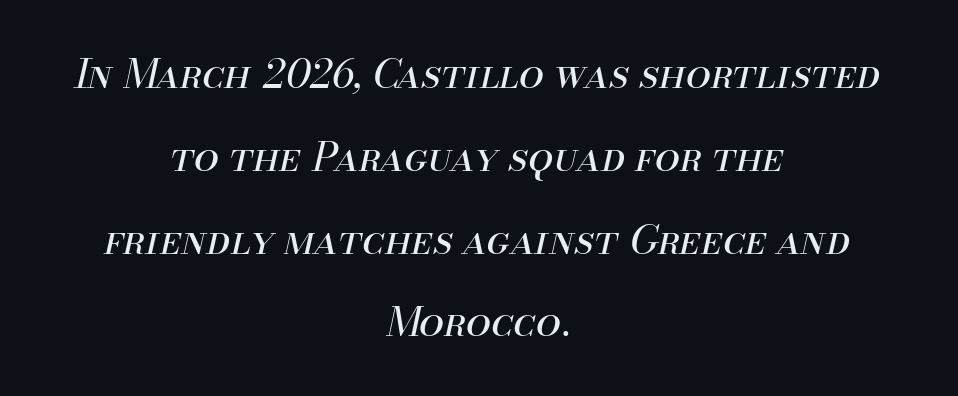
{"italic": "yes", "lean": "right", "slant_degrees": 13, "bold": "no", "weight": "regular", "width": "normal", "stroke_contrast": "medium", "x_height": "small", "monospaced": "no", "underline": "no", "align": "center", "line_spacing": "loose", "line_spacing_ratio": 2.07, "letter_spacing": "normal", "letter_spacing_em": 0.0, "glyph_px": 40}
